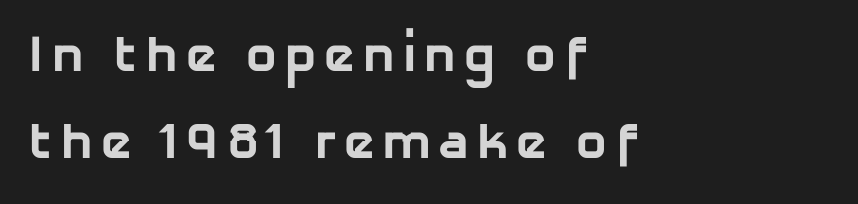
Q: Is the text bold? A: Yes.
Q: Is the typeface a serif or a sans-serif typeface? A: Sans-serif.
Q: Is the text underlined? A: No.
Q: How is the paragraph aligned? A: Left-aligned.
Q: Width (condensed, normal, or wide)? A: Normal.
Q: Stroke contrast? A: Low.
Q: x-height? A: Medium.
Q: Monospaced? A: No.
